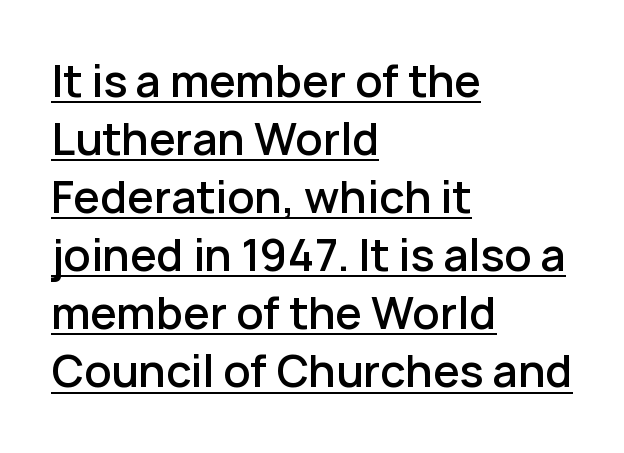
Q: Is the text bold? A: Semi-bold.
Q: Is the text italic (slanted)? A: No, it is upright.
Q: Is the typeface a serif or a sans-serif typeface? A: Sans-serif.
Q: Is the text underlined? A: Yes.
Q: How is the paragraph aligned? A: Left-aligned.
Q: Is the spacing between letters normal or unusually wide? A: Normal.
Q: Is the spacing between lines tight, normal or loose? A: Normal.
Q: Width (condensed, normal, or wide)? A: Normal.
Q: Stroke contrast? A: Low.
Q: x-height? A: Medium.
Q: Monospaced? A: No.
